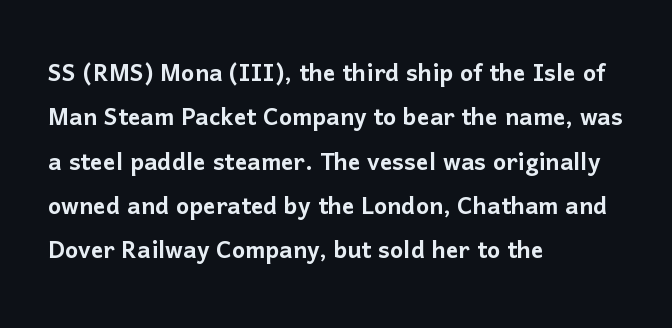
The image shows 31 px sans-serif type, upright; set left-aligned, normal line spacing (1.43x), normal letter spacing, not underlined; low stroke contrast and a medium x-height.
